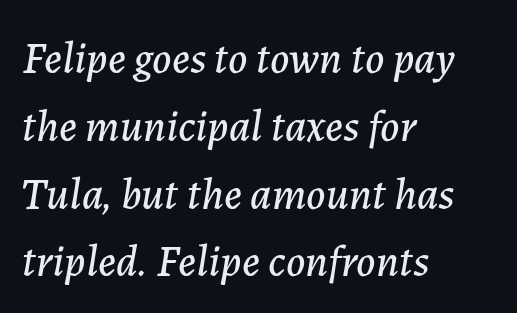
{"italic": "yes", "lean": "right", "slant_degrees": 7, "width": "normal", "stroke_contrast": "low", "x_height": "medium", "monospaced": "no", "underline": "no", "align": "left", "line_spacing": "normal", "line_spacing_ratio": 1.54, "letter_spacing": "normal", "letter_spacing_em": 0.0, "glyph_px": 44}
